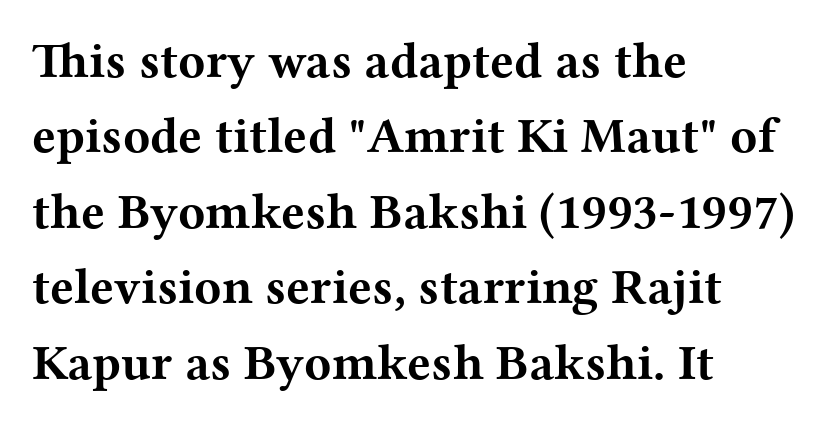
The image shows 50 px bold, wide serif type, upright; set left-aligned, normal line spacing (1.51x), normal letter spacing, not underlined; medium stroke contrast and a medium x-height.
